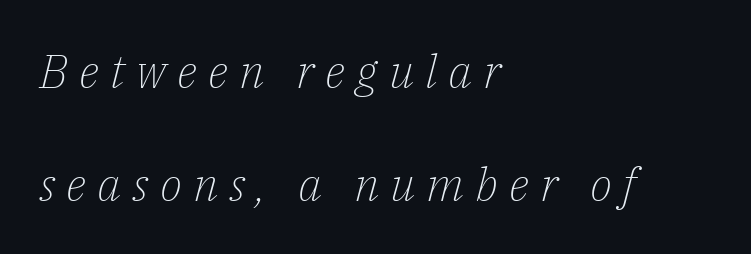
The image shows 47 px light serif type, italic (leaning right); set left-aligned, loose line spacing (2.41x), unusually wide letter spacing (+0.23 em), not underlined; low stroke contrast and a medium x-height.
